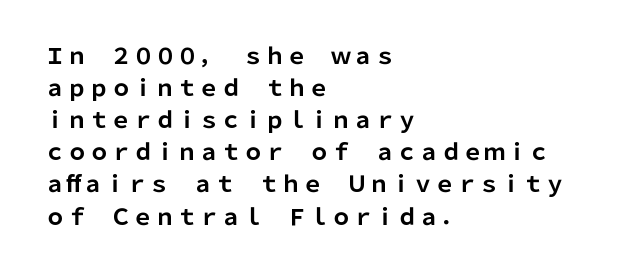
Q: Is the text bold? A: Yes.
Q: Is the text italic (slanted)? A: No, it is upright.
Q: Is the text underlined? A: No.
Q: How is the paragraph aligned? A: Left-aligned.
Q: Is the spacing between letters normal or unusually wide? A: Normal.
Q: Is the spacing between lines tight, normal or loose? A: Normal.
